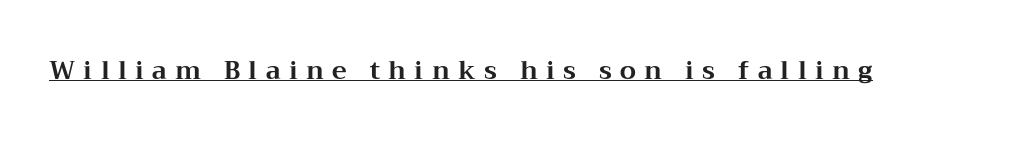
{"italic": "no", "bold": "yes", "underline": "yes", "letter_spacing": "wide", "letter_spacing_em": 0.33, "glyph_px": 25}
